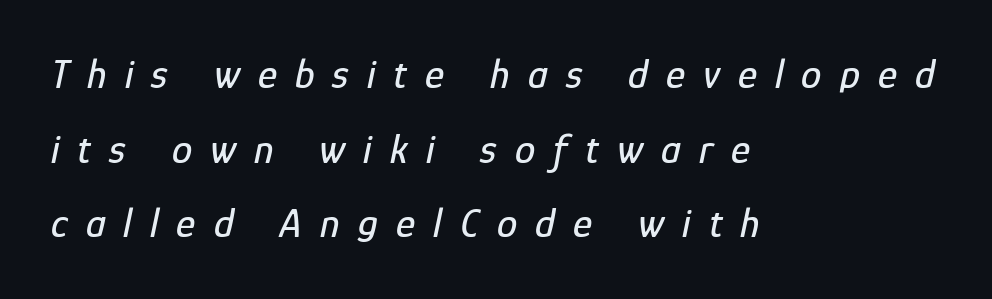
The image shows 41 px condensed type, italic (leaning right); set left-aligned, line spacing 1.82x, unusually wide letter spacing (+0.44 em), not underlined; low stroke contrast and a medium x-height.
